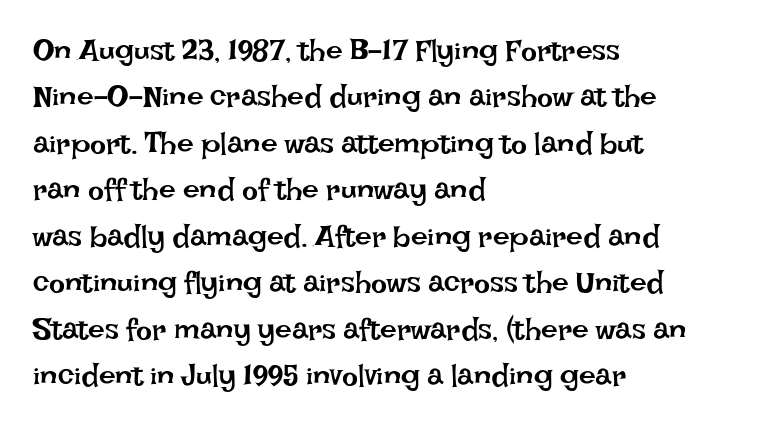
Q: Is the text bold? A: No.
Q: Is the text italic (slanted)? A: No, it is upright.
Q: Is the text underlined? A: No.
Q: How is the paragraph aligned? A: Left-aligned.
Q: Is the spacing between letters normal or unusually wide? A: Normal.
Q: Is the spacing between lines tight, normal or loose? A: Normal.
Q: Width (condensed, normal, or wide)? A: Normal.
Q: Stroke contrast? A: Low.
Q: x-height? A: Large.
Q: Monospaced? A: No.
